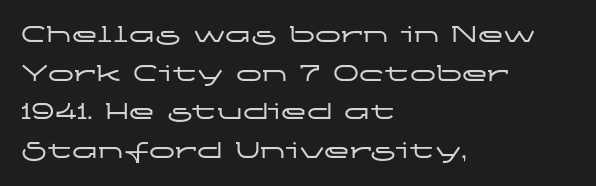
The image shows 26 px text type, upright; set left-aligned, normal line spacing (1.49x), normal letter spacing, not underlined.
